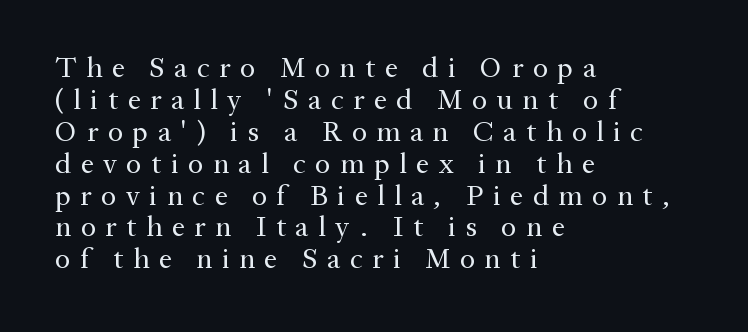
Q: Is the text bold? A: No.
Q: Is the text italic (slanted)? A: No, it is upright.
Q: Is the typeface a serif or a sans-serif typeface? A: Serif.
Q: Is the text underlined? A: No.
Q: How is the paragraph aligned? A: Left-aligned.
Q: Is the spacing between letters normal or unusually wide? A: Unusually wide.
Q: Is the spacing between lines tight, normal or loose? A: Tight.
Q: Width (condensed, normal, or wide)? A: Normal.
Q: Stroke contrast? A: Medium.
Q: x-height? A: Medium.
Q: Monospaced? A: No.
